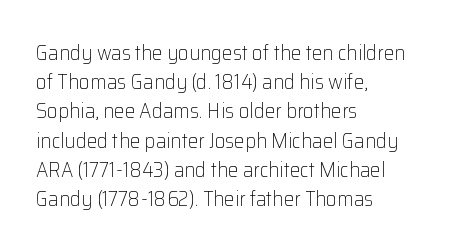
The image shows 21 px text type, upright; set left-aligned, normal line spacing (1.39x), normal letter spacing, not underlined.
